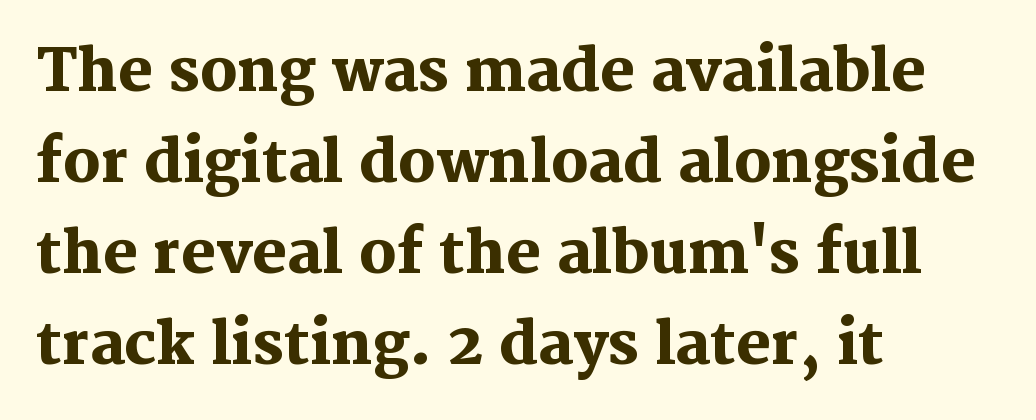
{"serif": "yes", "italic": "no", "bold": "yes", "weight": "heavy", "width": "normal", "stroke_contrast": "medium", "x_height": "medium", "monospaced": "no", "underline": "no", "align": "left", "line_spacing": "normal", "line_spacing_ratio": 1.57, "letter_spacing": "normal", "letter_spacing_em": 0.0, "glyph_px": 58}
